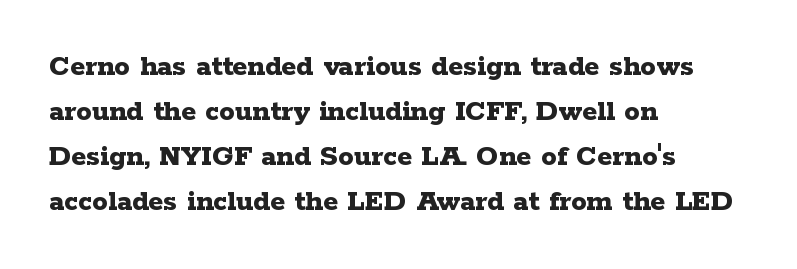
Q: Is the text bold? A: Yes.
Q: Is the text italic (slanted)? A: No, it is upright.
Q: Is the typeface a serif or a sans-serif typeface? A: Serif.
Q: Is the text underlined? A: No.
Q: How is the paragraph aligned? A: Left-aligned.
Q: Is the spacing between letters normal or unusually wide? A: Normal.
Q: Is the spacing between lines tight, normal or loose? A: Normal.
Q: Width (condensed, normal, or wide)? A: Wide.
Q: Stroke contrast? A: Low.
Q: x-height? A: Medium.
Q: Monospaced? A: No.
